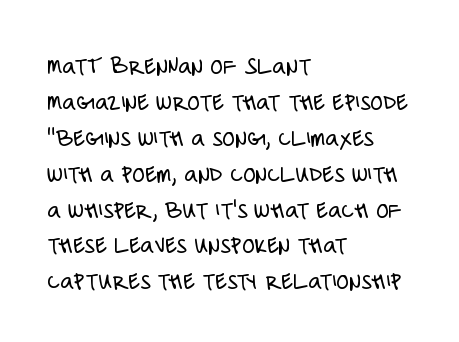
The image shows 26 px text type, upright; set left-aligned, normal line spacing (1.38x), normal letter spacing, not underlined.
